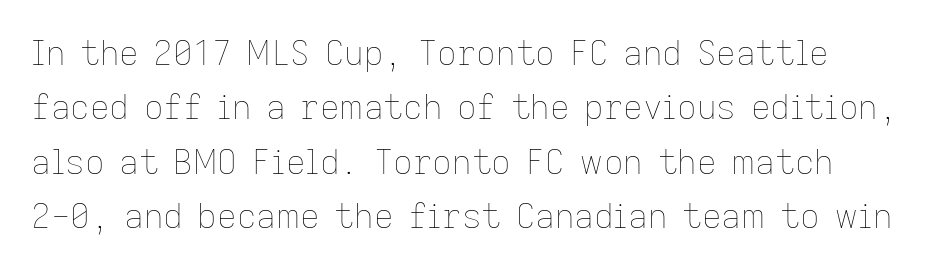
{"italic": "no", "bold": "no", "weight": "thin", "width": "normal", "stroke_contrast": "low", "x_height": "medium", "monospaced": "no", "underline": "no", "align": "left", "line_spacing": "normal", "line_spacing_ratio": 1.6, "letter_spacing": "normal", "letter_spacing_em": 0.0, "glyph_px": 34}
